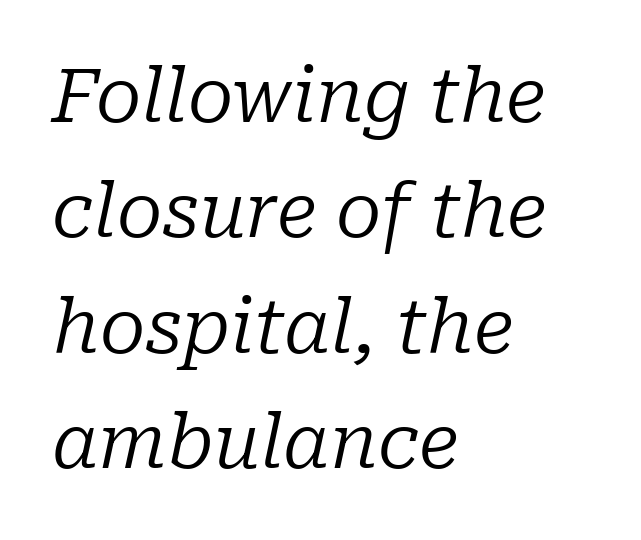
Q: Is the text bold? A: No.
Q: Is the text italic (slanted)? A: Yes, it leans right by about 10 degrees.
Q: Is the typeface a serif or a sans-serif typeface? A: Serif.
Q: Is the text underlined? A: No.
Q: How is the paragraph aligned? A: Left-aligned.
Q: Is the spacing between letters normal or unusually wide? A: Normal.
Q: Is the spacing between lines tight, normal or loose? A: Normal.
Q: Width (condensed, normal, or wide)? A: Normal.
Q: Stroke contrast? A: Low.
Q: x-height? A: Medium.
Q: Monospaced? A: No.
